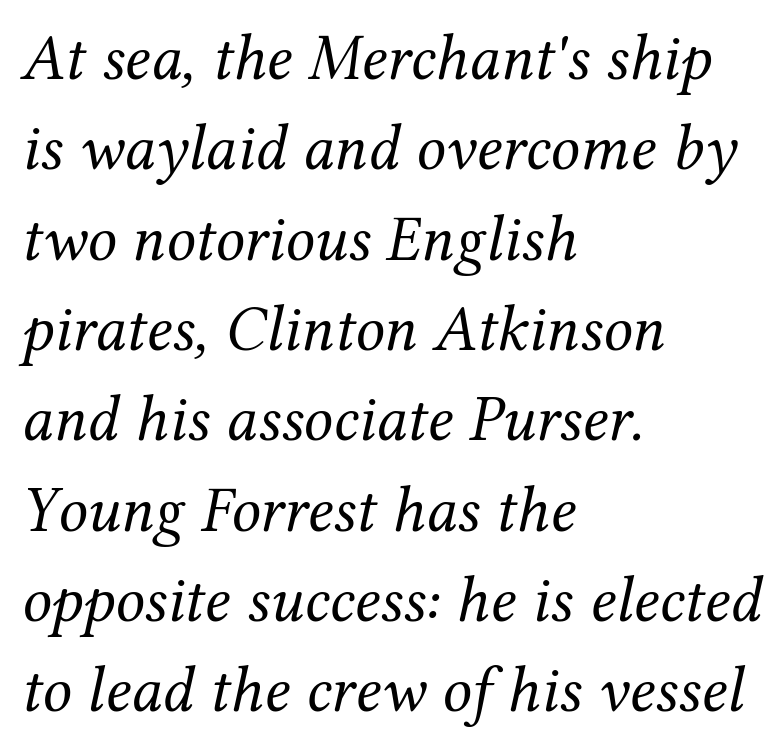
Q: Is the text bold? A: No.
Q: Is the text italic (slanted)? A: Yes, it leans right by about 12 degrees.
Q: Is the typeface a serif or a sans-serif typeface? A: Serif.
Q: Is the text underlined? A: No.
Q: How is the paragraph aligned? A: Left-aligned.
Q: Is the spacing between letters normal or unusually wide? A: Normal.
Q: Is the spacing between lines tight, normal or loose? A: Normal.
Q: Width (condensed, normal, or wide)? A: Normal.
Q: Stroke contrast? A: Medium.
Q: x-height? A: Medium.
Q: Monospaced? A: No.
